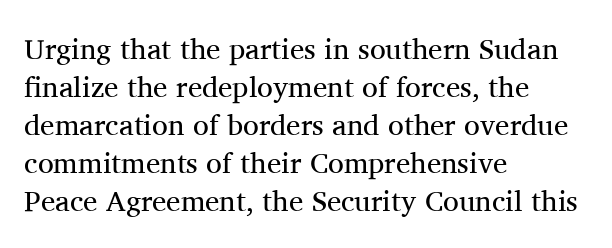
Q: Is the text bold? A: No.
Q: Is the text italic (slanted)? A: No, it is upright.
Q: Is the typeface a serif or a sans-serif typeface? A: Serif.
Q: Is the text underlined? A: No.
Q: How is the paragraph aligned? A: Left-aligned.
Q: Is the spacing between letters normal or unusually wide? A: Normal.
Q: Is the spacing between lines tight, normal or loose? A: Normal.
Q: Width (condensed, normal, or wide)? A: Normal.
Q: Stroke contrast? A: Medium.
Q: x-height? A: Medium.
Q: Monospaced? A: No.
